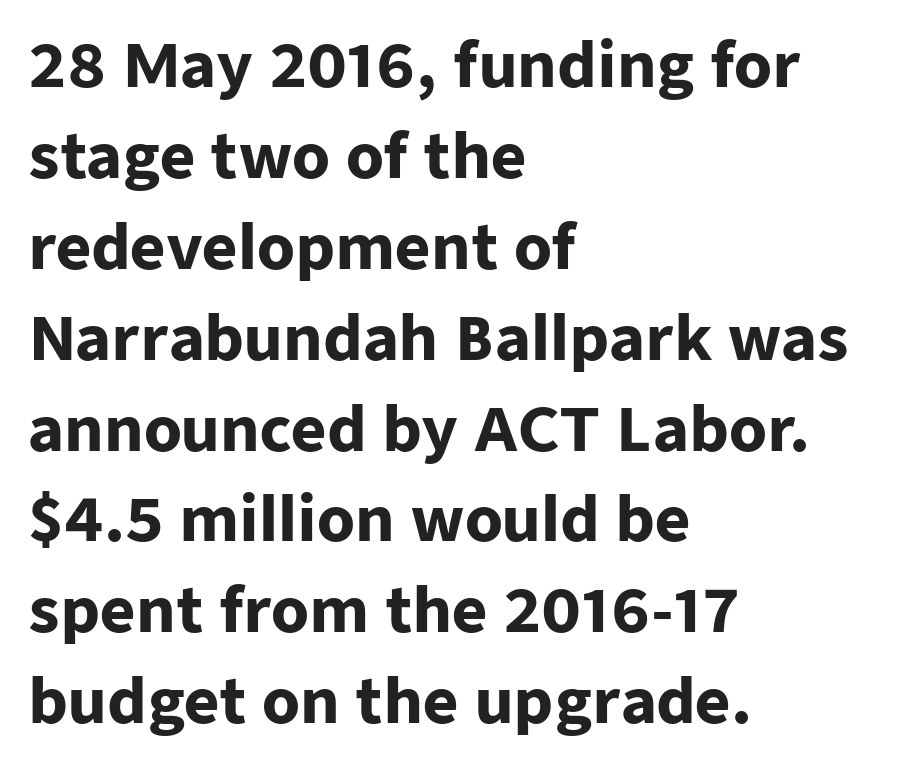
Q: Is the text bold? A: Yes.
Q: Is the text italic (slanted)? A: No, it is upright.
Q: Is the typeface a serif or a sans-serif typeface? A: Sans-serif.
Q: Is the text underlined? A: No.
Q: How is the paragraph aligned? A: Left-aligned.
Q: Is the spacing between letters normal or unusually wide? A: Normal.
Q: Is the spacing between lines tight, normal or loose? A: Normal.
Q: Width (condensed, normal, or wide)? A: Normal.
Q: Stroke contrast? A: Low.
Q: x-height? A: Medium.
Q: Monospaced? A: No.
